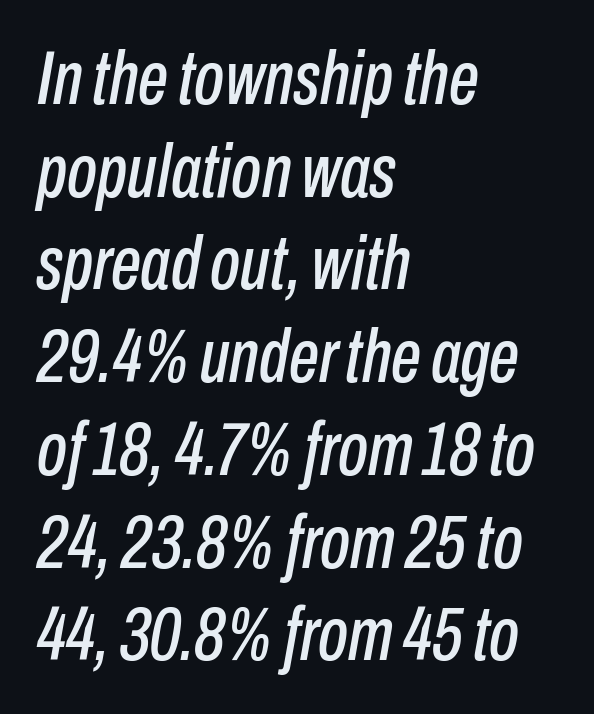
Q: Is the text italic (slanted)? A: Yes, it leans right by about 10 degrees.
Q: Is the text underlined? A: No.
Q: How is the paragraph aligned? A: Left-aligned.
Q: Is the spacing between letters normal or unusually wide? A: Normal.
Q: Width (condensed, normal, or wide)? A: Condensed.
Q: Stroke contrast? A: Low.
Q: x-height? A: Medium.
Q: Monospaced? A: No.
